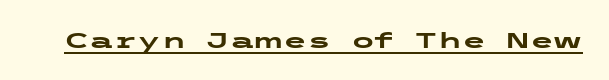
The image shows 22 px bold type, upright; set normal letter spacing, underlined.
